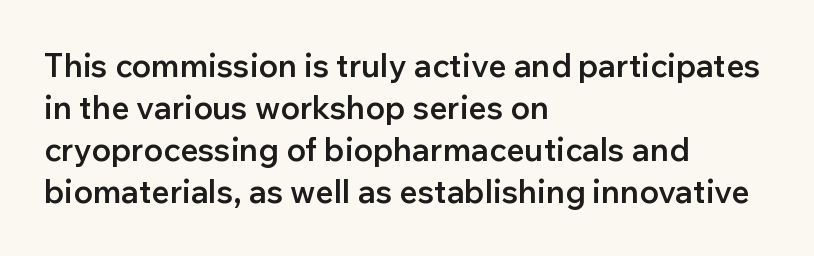
{"serif": "no", "italic": "no", "bold": "semi", "weight": "semibold", "width": "normal", "stroke_contrast": "low", "x_height": "medium", "monospaced": "no", "underline": "no", "align": "left", "line_spacing": "normal", "line_spacing_ratio": 1.31, "letter_spacing": "normal", "letter_spacing_em": 0.0, "glyph_px": 32}
